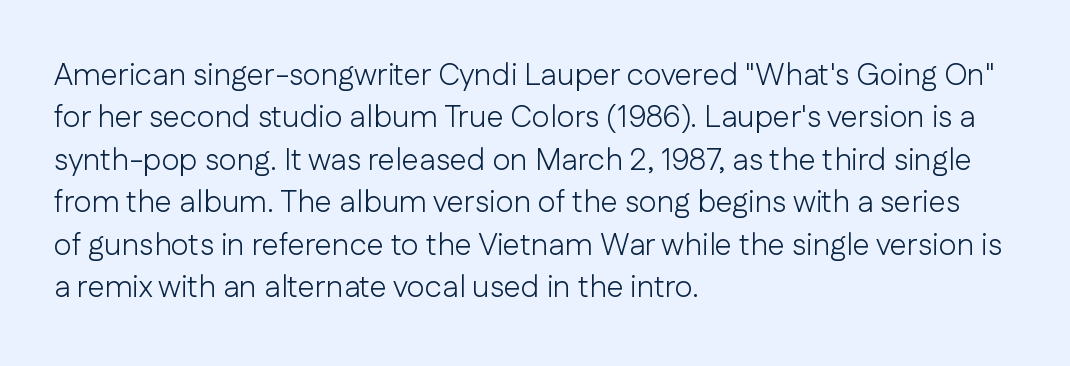
Q: Is the text bold? A: No.
Q: Is the text italic (slanted)? A: No, it is upright.
Q: Is the typeface a serif or a sans-serif typeface? A: Sans-serif.
Q: Is the text underlined? A: No.
Q: How is the paragraph aligned? A: Left-aligned.
Q: Is the spacing between letters normal or unusually wide? A: Normal.
Q: Is the spacing between lines tight, normal or loose? A: Normal.
Q: Width (condensed, normal, or wide)? A: Normal.
Q: Stroke contrast? A: Low.
Q: x-height? A: Medium.
Q: Monospaced? A: No.
